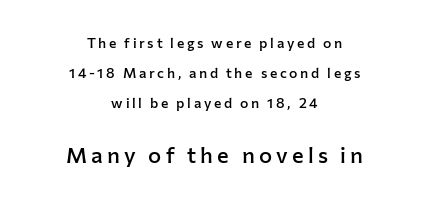
{"italic": "no", "bold": "semi", "underline": "no", "align": "center", "line_spacing": "loose", "line_spacing_ratio": 2.13, "larger_block": "second", "size_ratio": 1.57, "glyph_px": 22}
